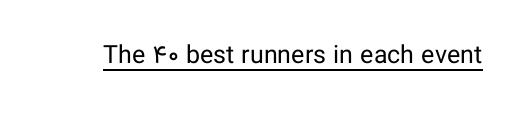
Q: Is the text bold? A: No.
Q: Is the text italic (slanted)? A: No, it is upright.
Q: Is the text underlined? A: Yes.
Q: Is the spacing between letters normal or unusually wide? A: Normal.
